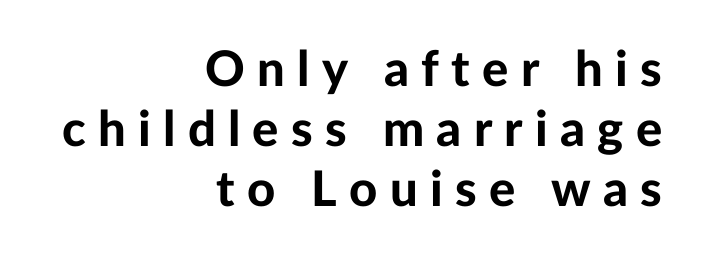
The typesetter chose a ragged-left arrangement here. Typographically, this falls in the sans-serif category. Any mark beneath the type? The region is blank. The lettering holds an erect, upright posture throughout. In terms of weight, the rendering is a true, heavy bold.
